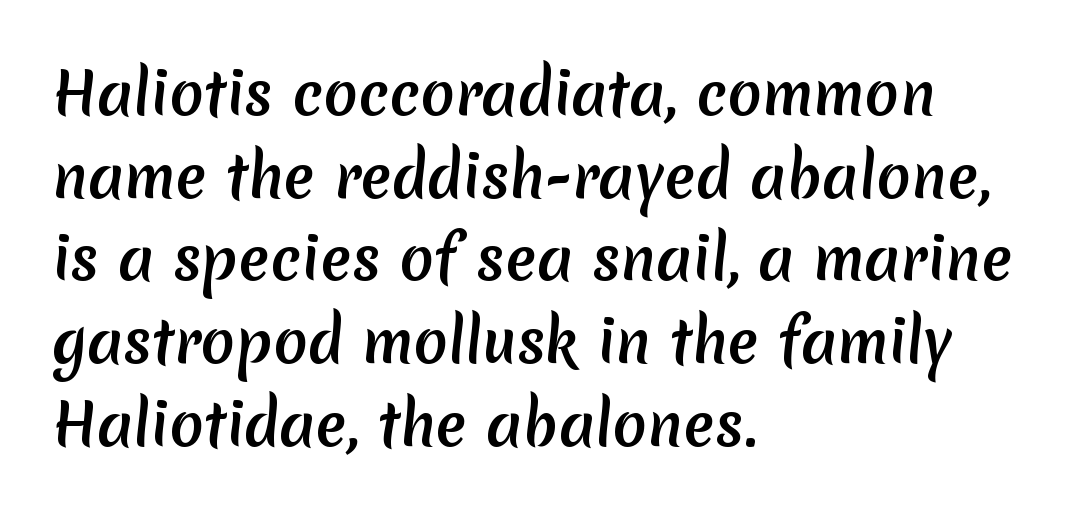
The image shows 57 px sans-serif type; set left-aligned, normal line spacing (1.45x), normal letter spacing, not underlined; medium stroke contrast and a medium x-height.
